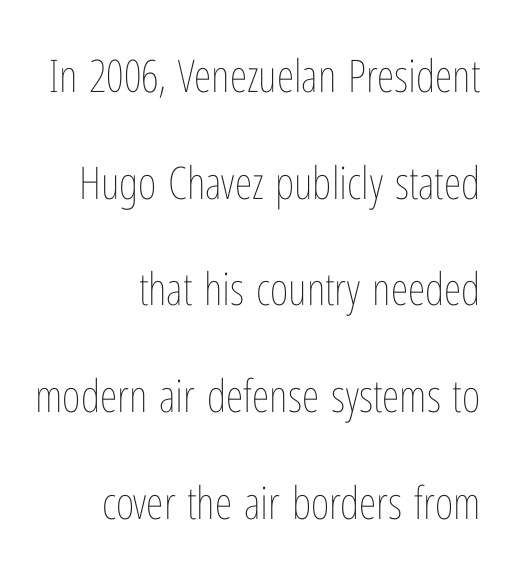
When letters stand straight like this, we call the style roman or upright. Descenders are the only things crossing below the line. Weight class: somewhere from thin through regular. Looks like regular typesetting: each glyph gets only the width it needs.
